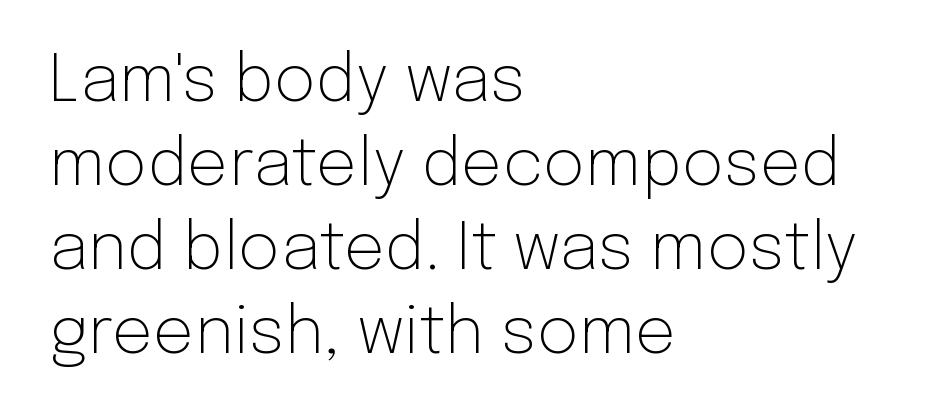
Q: Is the text bold? A: No.
Q: Is the text italic (slanted)? A: No, it is upright.
Q: Is the typeface a serif or a sans-serif typeface? A: Sans-serif.
Q: Is the text underlined? A: No.
Q: How is the paragraph aligned? A: Left-aligned.
Q: Is the spacing between letters normal or unusually wide? A: Normal.
Q: Is the spacing between lines tight, normal or loose? A: Normal.
Q: Width (condensed, normal, or wide)? A: Normal.
Q: Stroke contrast? A: Low.
Q: x-height? A: Medium.
Q: Monospaced? A: No.
